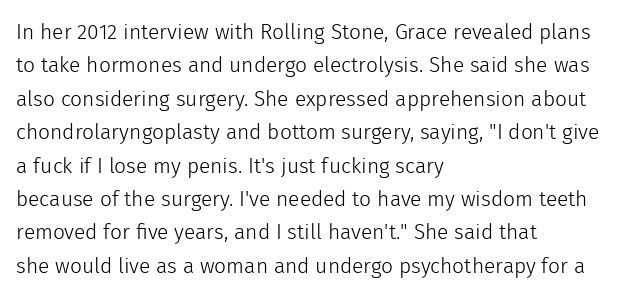
Q: Is the text bold? A: No.
Q: Is the text italic (slanted)? A: No, it is upright.
Q: Is the text underlined? A: No.
Q: How is the paragraph aligned? A: Left-aligned.
Q: Is the spacing between letters normal or unusually wide? A: Normal.
Q: Is the spacing between lines tight, normal or loose? A: Normal.
